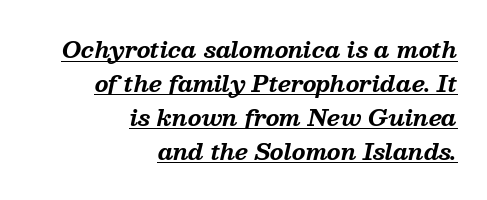
{"italic": "yes", "lean": "right", "slant_degrees": 13, "bold": "yes", "underline": "yes", "align": "right", "line_spacing": "normal", "line_spacing_ratio": 1.54, "letter_spacing": "normal", "letter_spacing_em": 0.0, "glyph_px": 22}
